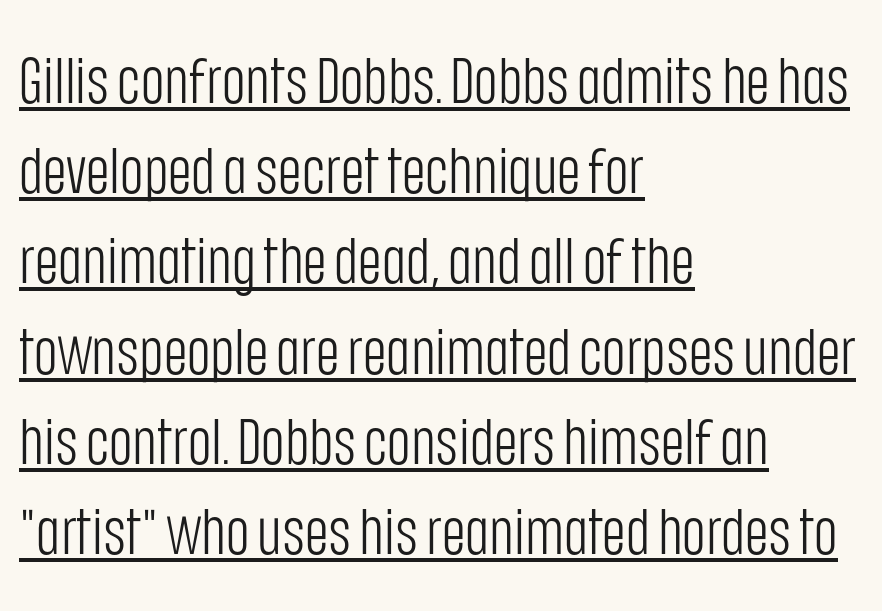
The image shows 64 px light, condensed sans-serif type, upright; set left-aligned, normal line spacing (1.41x), normal letter spacing, underlined; low stroke contrast and a large x-height.
